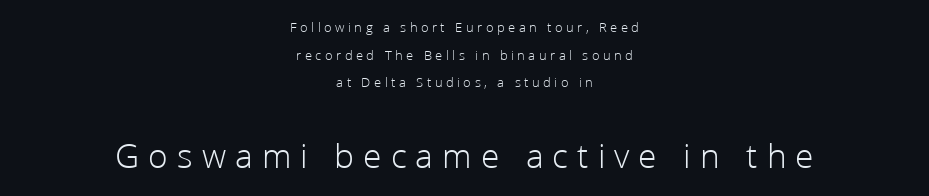
The image shows 36 px light sans-serif type, upright; set centered, loose line spacing (1.98x), unusually wide letter spacing (+0.25 em), not underlined; the second (bottom) block is 2.57x larger; low stroke contrast and a medium x-height.
